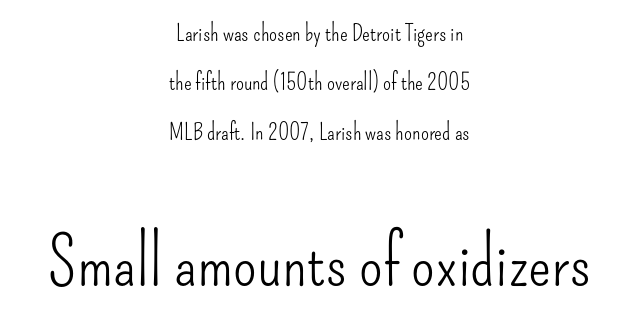
{"serif": "no", "italic": "no", "bold": "no", "weight": "light", "width": "condensed", "stroke_contrast": "low", "x_height": "small", "monospaced": "no", "underline": "no", "align": "center", "line_spacing": "loose", "line_spacing_ratio": 2.15, "letter_spacing": "normal", "letter_spacing_em": 0.0, "larger_block": "second", "size_ratio": 2.96, "glyph_px": 68}
